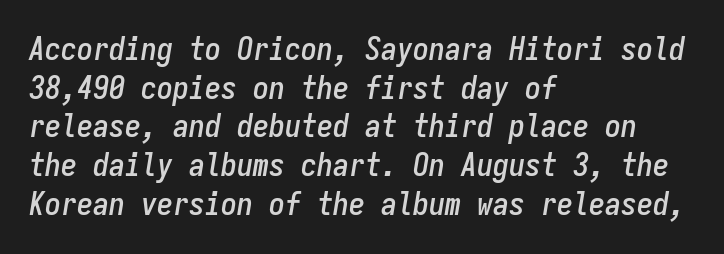
The image shows 32 px condensed type, italic (leaning right), monospaced; set left-aligned, line spacing 1.21x, normal letter spacing, not underlined; low stroke contrast and a medium x-height.
